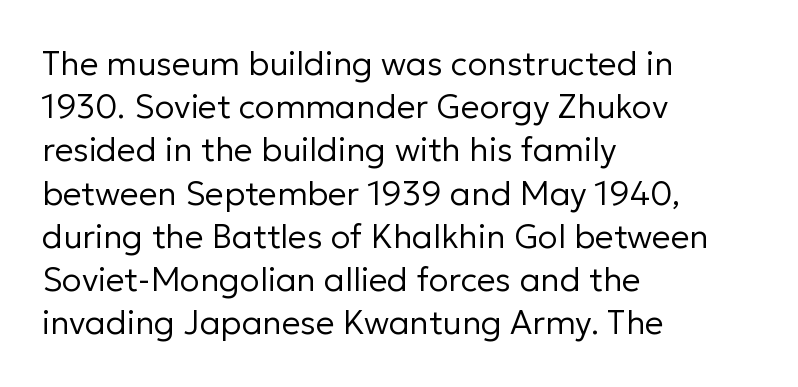
The image shows 33 px regular-weight sans-serif type, upright; set left-aligned, normal line spacing (1.31x), normal letter spacing, not underlined; low stroke contrast and a medium x-height.
